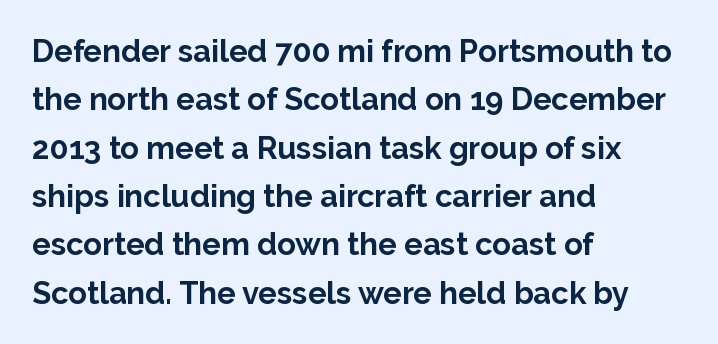
Is this a sans? Yes — the strokes have no serifs. Which margin do the lines hug? The left one — the right edge is uneven. Look at the tracking — it's just the regular setting, nothing added. Has an underline been added? It has not. Each glyph is drawn with heavy, bold strokes. Tall strokes in this sample are plumb rather than angled.
